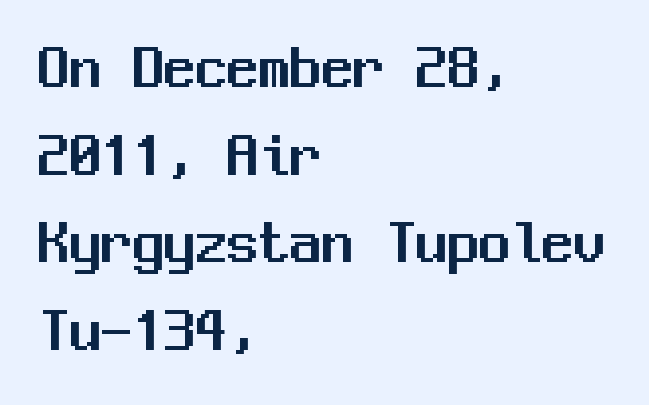
{"serif": "no", "italic": "no", "width": "normal", "stroke_contrast": "medium", "x_height": "medium", "monospaced": "yes", "underline": "no", "align": "left", "line_spacing": "normal", "line_spacing_ratio": 1.39, "letter_spacing": "normal", "letter_spacing_em": 0.0, "glyph_px": 63}
